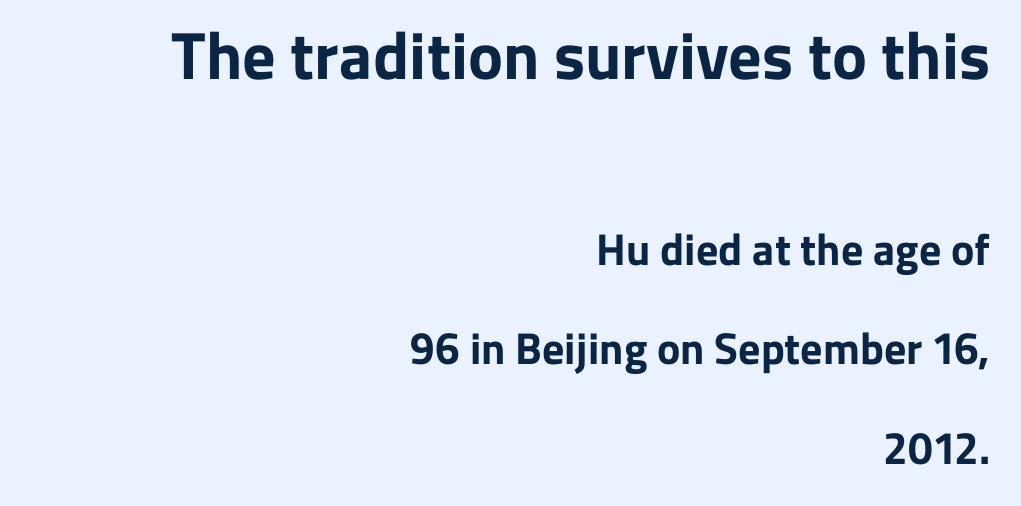
Varying glyph widths throughout — classic text-font behaviour. Note: no serifs on the glyphs. Caption: bold face, heavy strokes. If you squint, the top block still reads clearly — it's the larger of the two. Nobody touched the tracking dial on this one.
